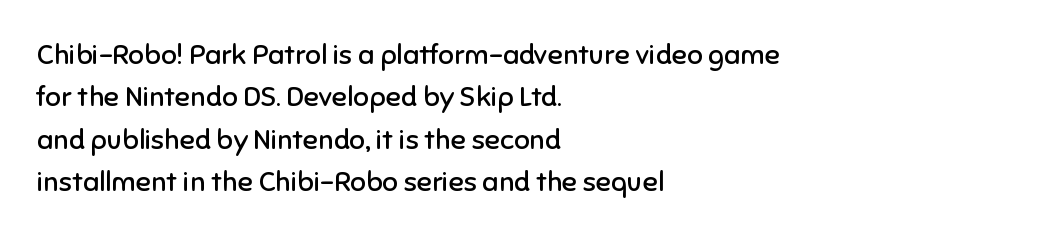
{"serif": "no", "italic": "no", "bold": "no", "weight": "regular", "width": "normal", "stroke_contrast": "low", "x_height": "medium", "monospaced": "no", "underline": "no", "align": "left", "line_spacing": "normal", "line_spacing_ratio": 1.51, "letter_spacing": "normal", "letter_spacing_em": 0.0, "glyph_px": 28}
